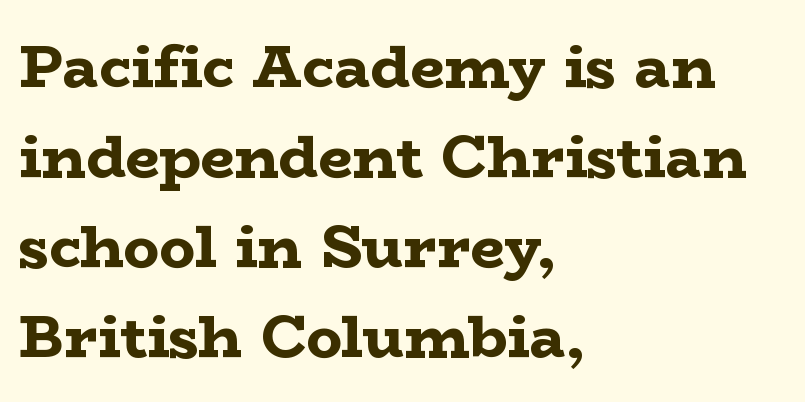
{"serif": "yes", "italic": "no", "bold": "yes", "weight": "bold", "width": "wide", "stroke_contrast": "low", "x_height": "medium", "monospaced": "no", "underline": "no", "align": "left", "line_spacing": "normal", "line_spacing_ratio": 1.5, "letter_spacing": "normal", "letter_spacing_em": 0.0, "glyph_px": 60}
